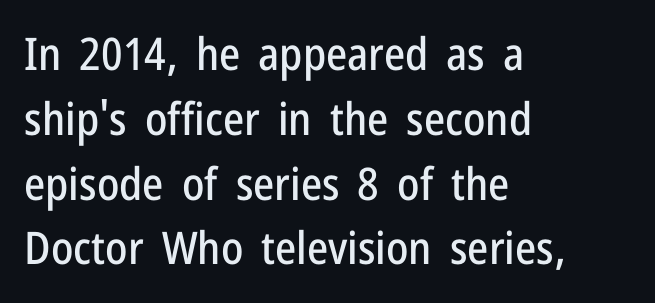
The setting favours the left margin, as ordinary paragraphs usually do. This is roman type, the default non-slanted kind. Note: no serifs on the glyphs. These lines are rendered in a variable-pitch font. The zone under the glyphs is completely vacant. Here the glyphs are tracked normally, forming tight word shapes.
